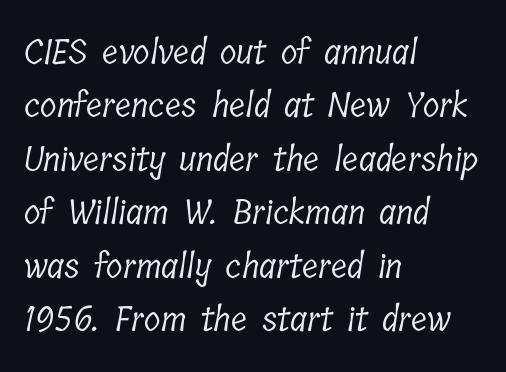
Note: serifs present on the glyphs. You could not count columns in this text — the font is proportionally spaced. How would I describe the line gaps? Plain and ordinary. These lines are set flush left with a ragged right edge. Each word holds together tightly as a unit, with standard inter-letter gaps. The weight would be labelled regular, book, light, or lighter still.
